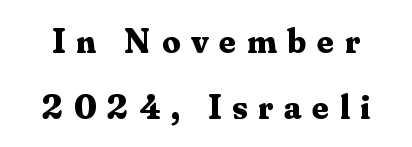
Q: Is the text bold? A: Yes.
Q: Is the text italic (slanted)? A: No, it is upright.
Q: Is the typeface a serif or a sans-serif typeface? A: Serif.
Q: Is the text underlined? A: No.
Q: Is the spacing between letters normal or unusually wide? A: Unusually wide.
Q: Width (condensed, normal, or wide)? A: Normal.
Q: Stroke contrast? A: Medium.
Q: x-height? A: Small.
Q: Monospaced? A: No.
